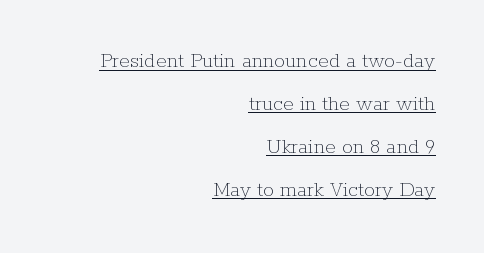
Q: Is the text bold? A: No.
Q: Is the text italic (slanted)? A: No, it is upright.
Q: Is the text underlined? A: Yes.
Q: How is the paragraph aligned? A: Right-aligned.
Q: Is the spacing between letters normal or unusually wide? A: Normal.
Q: Is the spacing between lines tight, normal or loose? A: Loose.
